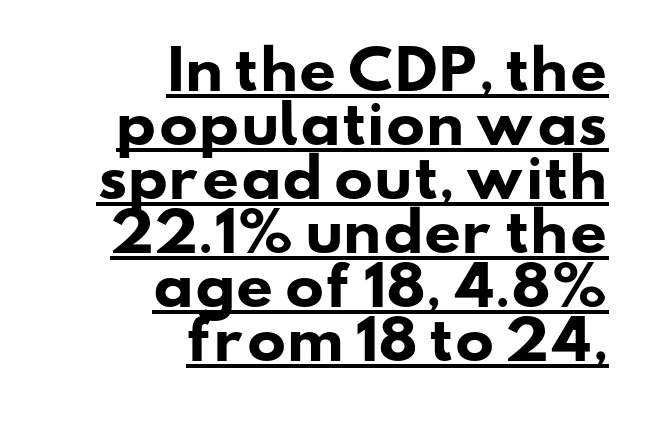
This rendering employs a face without finishing strokes, i.e., a sans-serif. Emphasis by weight is at full strength: bold. Nothing unusual about the tracking: characters are spaced as the font intends. The paragraph shown leans on its right margin. What decoration does the sample have? An underline. Horizontal bands of white between lines are thin slivers.
